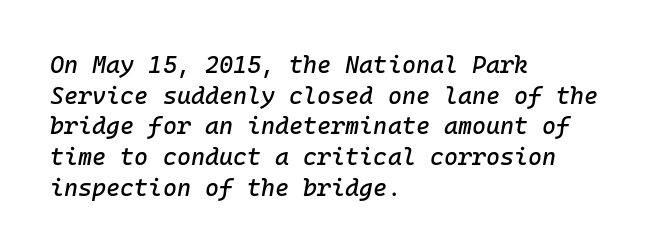
The image shows 24 px text type, italic (leaning right); set left-aligned, normal line spacing (1.28x), normal letter spacing, not underlined.
